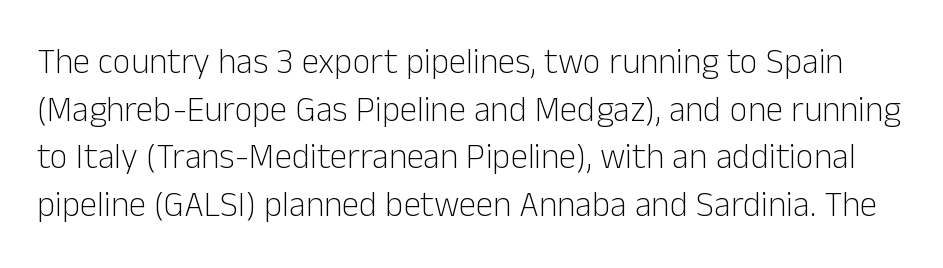
Q: Is the text bold? A: No.
Q: Is the text italic (slanted)? A: No, it is upright.
Q: Is the typeface a serif or a sans-serif typeface? A: Sans-serif.
Q: Is the text underlined? A: No.
Q: Is the spacing between letters normal or unusually wide? A: Normal.
Q: Is the spacing between lines tight, normal or loose? A: Normal.
Q: Width (condensed, normal, or wide)? A: Normal.
Q: Stroke contrast? A: Low.
Q: x-height? A: Medium.
Q: Monospaced? A: No.
